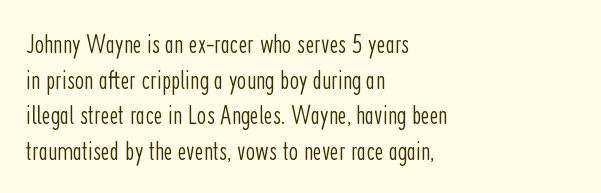
Notice how descenders clear the ascenders below comfortably — that's standard leading. Rule under the text: the space is simply empty. This rendering uses left alignment, leaving the right contour irregular. The type sits square on the baseline with zero lean. The font sits on the lighter half of the weight spectrum, regular included. The gaps between neighbouring characters are ordinary and unremarkable.
